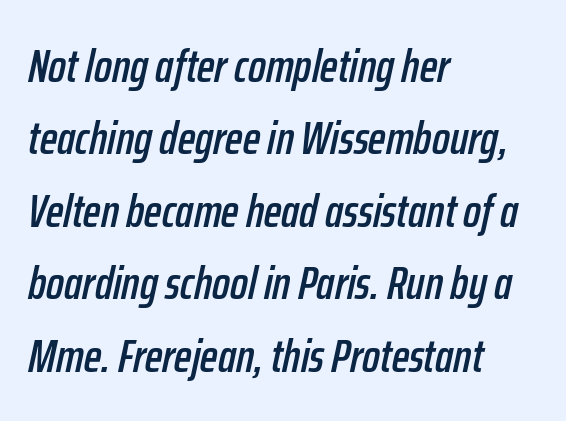
Q: Is the text italic (slanted)? A: Yes, it leans right by about 12 degrees.
Q: Is the text underlined? A: No.
Q: How is the paragraph aligned? A: Left-aligned.
Q: Is the spacing between letters normal or unusually wide? A: Normal.
Q: Is the spacing between lines tight, normal or loose? A: Normal.
Q: Width (condensed, normal, or wide)? A: Condensed.
Q: Stroke contrast? A: Low.
Q: x-height? A: Medium.
Q: Monospaced? A: No.
